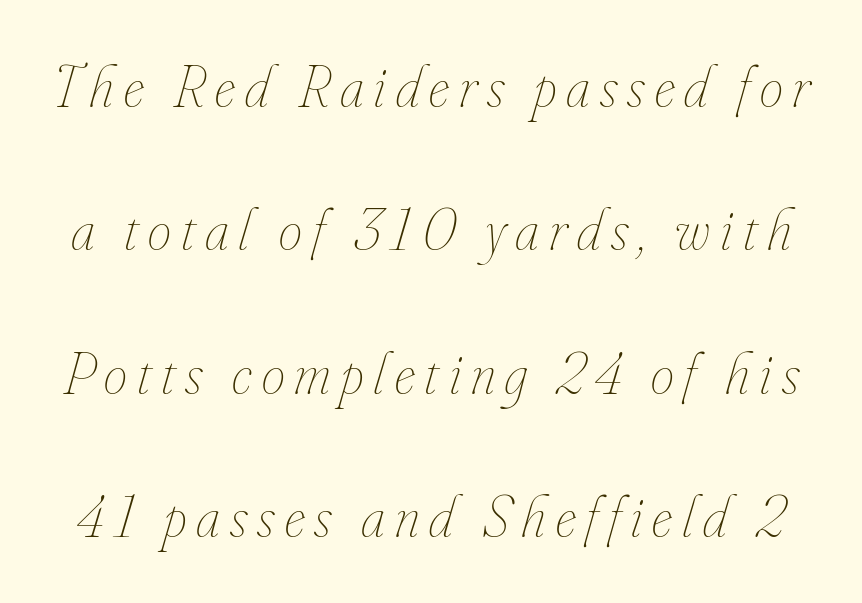
{"italic": "yes", "lean": "right", "slant_degrees": 16, "bold": "no", "weight": "thin", "width": "condensed", "stroke_contrast": "low", "x_height": "small", "monospaced": "no", "underline": "no", "line_spacing": "loose", "line_spacing_ratio": 2.43, "glyph_px": 59}
